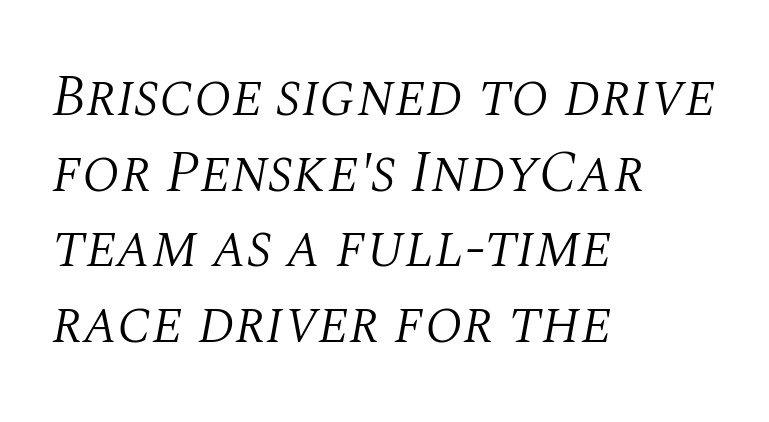
Q: Is the text bold? A: No.
Q: Is the text italic (slanted)? A: Yes, it leans right by about 10 degrees.
Q: Is the typeface a serif or a sans-serif typeface? A: Serif.
Q: Is the text underlined? A: No.
Q: How is the paragraph aligned? A: Left-aligned.
Q: Is the spacing between letters normal or unusually wide? A: Normal.
Q: Is the spacing between lines tight, normal or loose? A: Normal.
Q: Width (condensed, normal, or wide)? A: Normal.
Q: Stroke contrast? A: Medium.
Q: x-height? A: Large.
Q: Monospaced? A: No.
